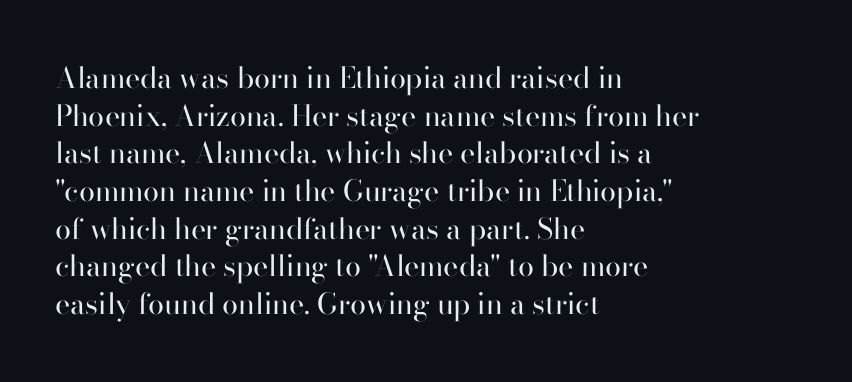
The image shows 29 px regular-weight serif type, upright; set left-aligned, normal line spacing (1.3x), normal letter spacing, not underlined; high stroke contrast and a small x-height.
